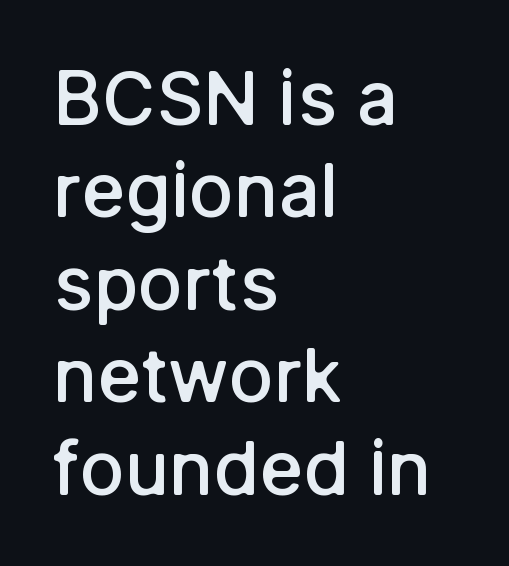
The rendering keeps characters at their native spacing. Regarding serifs, this sample does without them. Proportional: the letters do not fall into vertical columns. The rag falls on the right side of this text block. Just letters on the line, the space beneath them empty.
